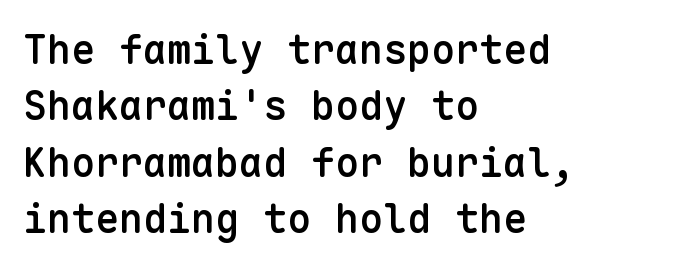
Typesetter's note: demi weight, one step under bold. A student would call this left alignment; a typographer would say flush left, rag right. Monospaced: the letters line up in strict vertical columns. The baseline area is clear.
